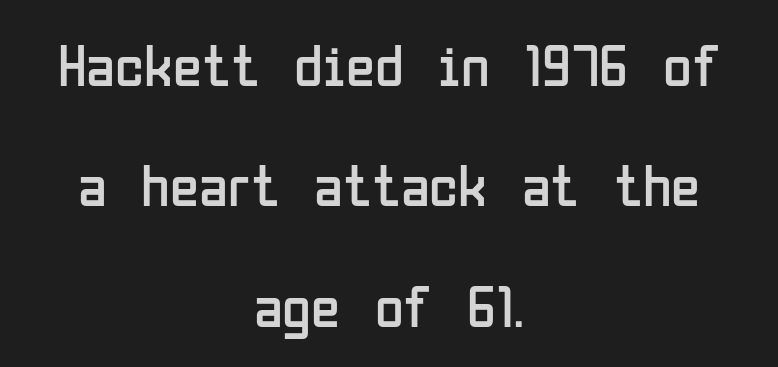
This rendering leaves character spacing at its baseline value. You can tell it's not italic because the verticals are truly vertical. Descenders are the only things crossing below the line. In CSS terms this would be text-align: center. To sum up the face: it is a sans, with no serifs. Here the designer chose a conventional face with non-uniform glyph widths.
